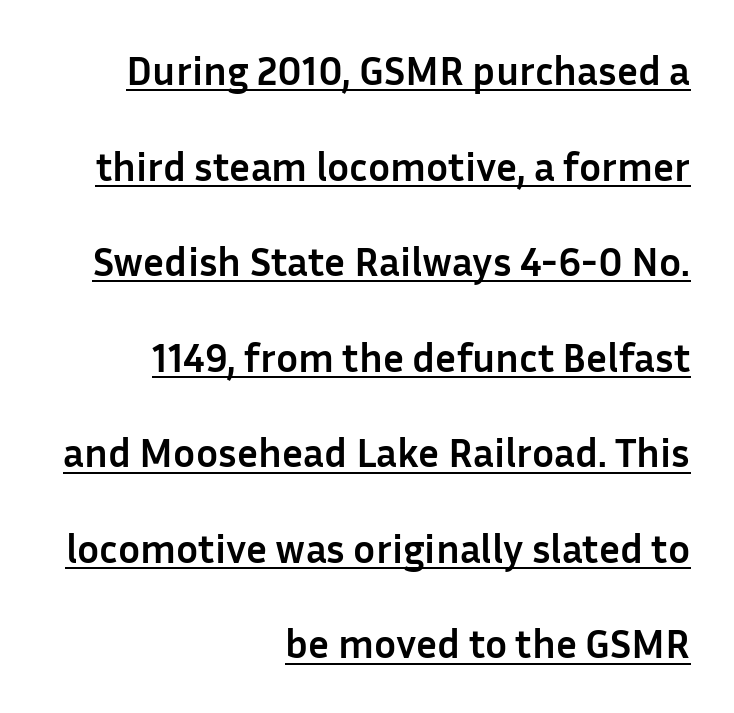
Letterform terminals end flat and unadorned throughout the passage. Italic? Not at all — the glyphs are vertical. Think of a printed novel: that variable character pitch is what you see here. Does the copy run flush right? Yes — the right margin is perfectly even. The passage shown stacks its lines with a broad gap.
